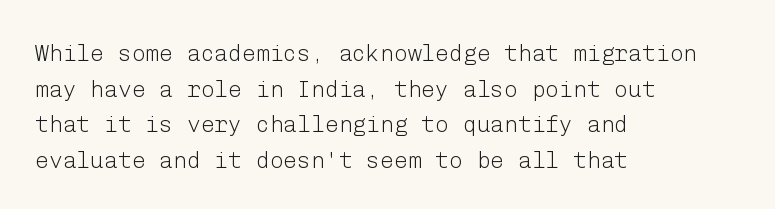
Q: Is the text bold? A: No.
Q: Is the text italic (slanted)? A: No, it is upright.
Q: Is the text underlined? A: No.
Q: How is the paragraph aligned? A: Left-aligned.
Q: Is the spacing between letters normal or unusually wide? A: Normal.
Q: Is the spacing between lines tight, normal or loose? A: Normal.
